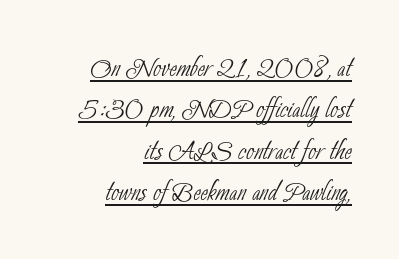
Students, observe the line beneath the letters — that is underlining. The text was rendered using a sans face with plain stroke endings. You could not count columns in this text — the font is proportionally spaced. Alignment: flush right.
